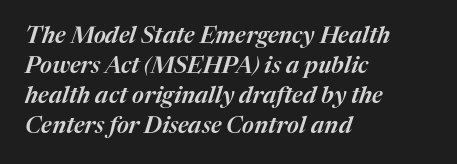
The image shows 23 px text type, italic (leaning right); set left-aligned, normal line spacing (1.3x), normal letter spacing, not underlined.
